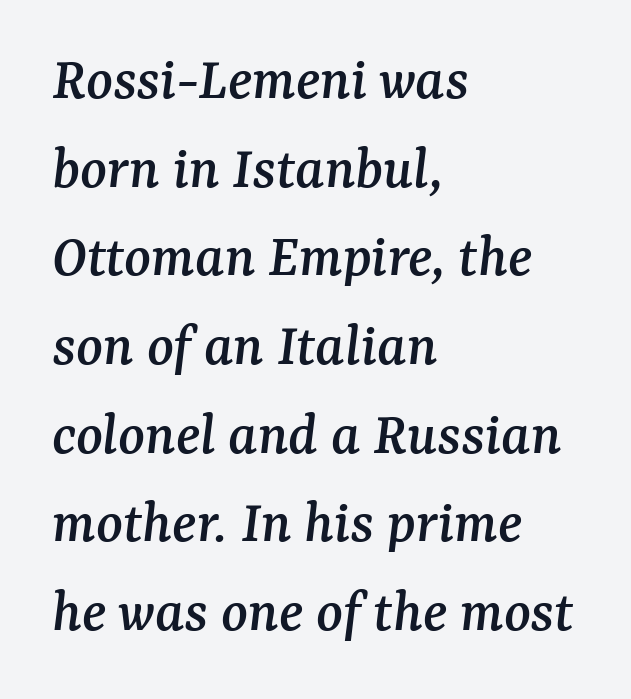
The image shows 62 px serif type, italic (leaning right); set left-aligned, normal line spacing (1.43x), normal letter spacing, not underlined; medium stroke contrast and a medium x-height.
